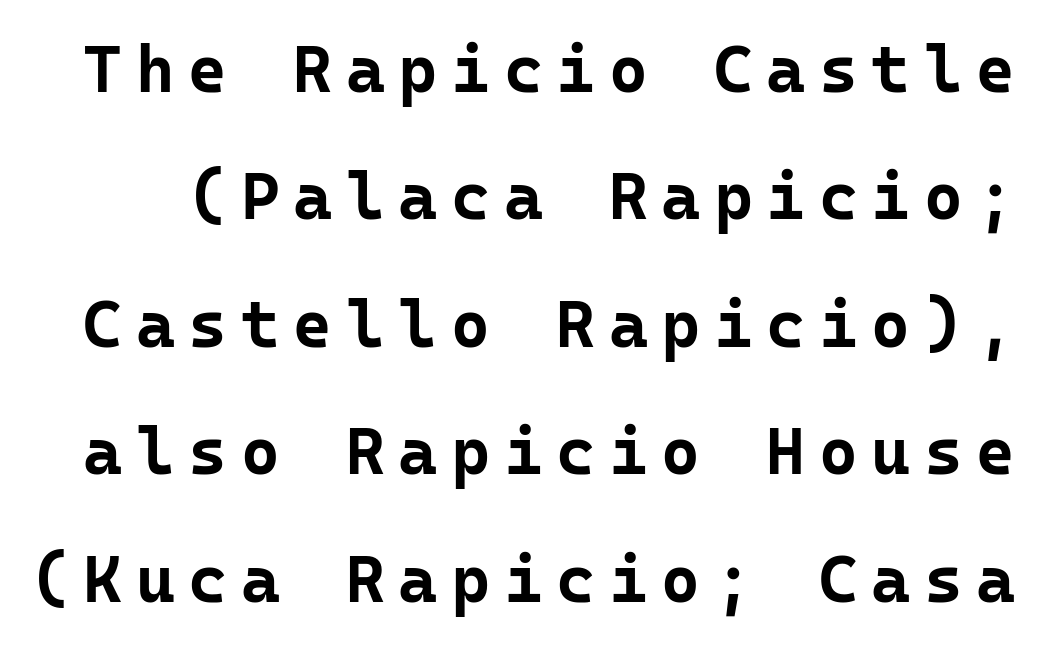
The image shows 66 px bold sans-serif type, upright, monospaced; set loose line spacing (1.93x), unusually wide letter spacing (+0.21 em), not underlined; low stroke contrast and a medium x-height.
